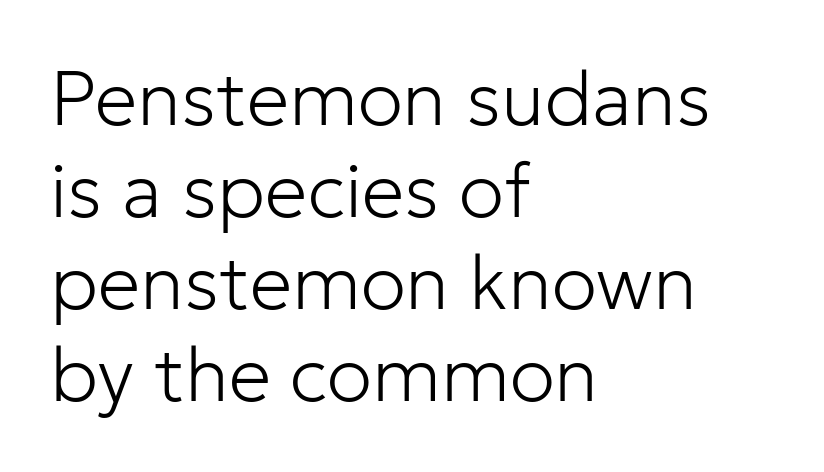
Unlike italic type, these characters show no tilt at all. Decoration check: the copy has no underline. No extra tracking has been applied to these lines. No extra ink here — the face is not bold. Proportional: the letters do not fall into vertical columns.
